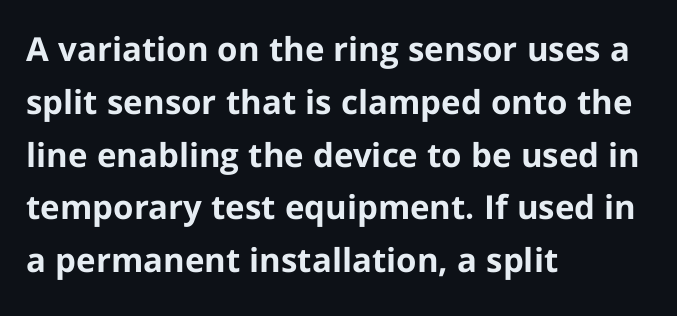
Q: Is the text bold? A: Yes.
Q: Is the text italic (slanted)? A: No, it is upright.
Q: Is the typeface a serif or a sans-serif typeface? A: Sans-serif.
Q: Is the text underlined? A: No.
Q: How is the paragraph aligned? A: Left-aligned.
Q: Is the spacing between letters normal or unusually wide? A: Normal.
Q: Is the spacing between lines tight, normal or loose? A: Normal.
Q: Width (condensed, normal, or wide)? A: Normal.
Q: Stroke contrast? A: Low.
Q: x-height? A: Medium.
Q: Monospaced? A: No.
